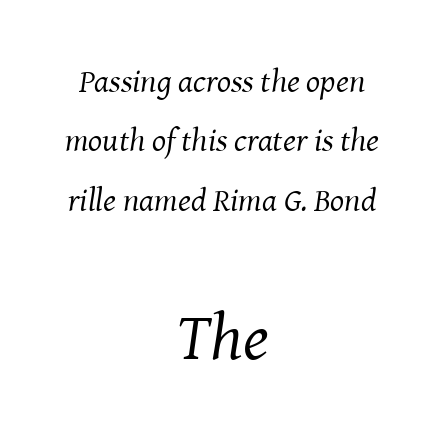
{"serif": "yes", "italic": "yes", "lean": "right", "slant_degrees": 8, "bold": "no", "weight": "regular", "width": "normal", "stroke_contrast": "medium", "x_height": "medium", "monospaced": "no", "underline": "no", "align": "center", "line_spacing_ratio": 1.8, "letter_spacing": "normal", "letter_spacing_em": 0.0, "larger_block": "second", "size_ratio": 2.0, "glyph_px": 66}
